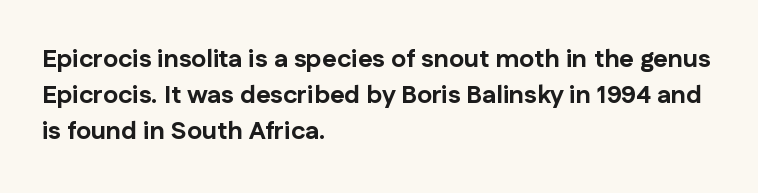
Typesetter's note: full bold, strokes at maximum text heaviness. Rendered with straight, roman letterforms. The line-height multiplier appears to be the usual default. Words appear dense and cohesive because spacing is normal. A student would call this left alignment; a typographer would say flush left, rag right. The baseline area is clear.
